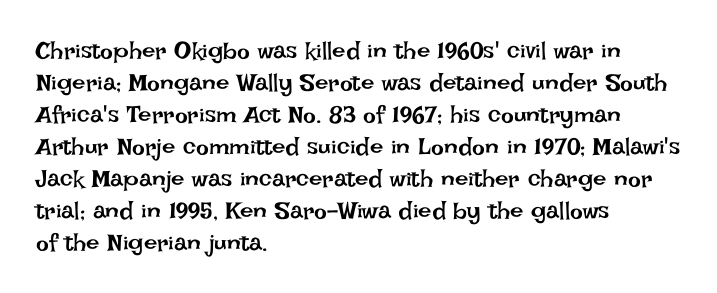
Q: Is the text bold? A: No.
Q: Is the text italic (slanted)? A: No, it is upright.
Q: Is the text underlined? A: No.
Q: How is the paragraph aligned? A: Left-aligned.
Q: Is the spacing between letters normal or unusually wide? A: Normal.
Q: Is the spacing between lines tight, normal or loose? A: Normal.
